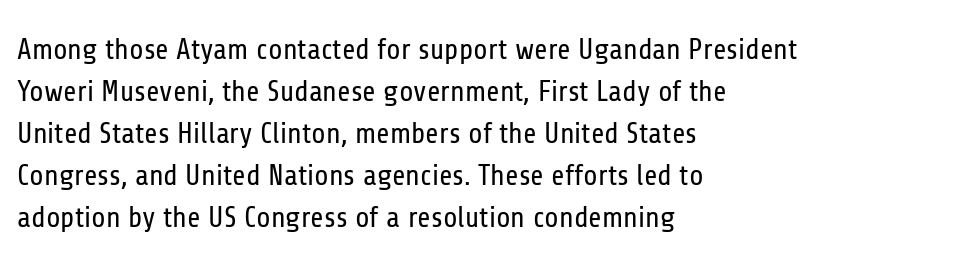
Q: Is the text bold? A: No.
Q: Is the text italic (slanted)? A: No, it is upright.
Q: Is the typeface a serif or a sans-serif typeface? A: Sans-serif.
Q: Is the text underlined? A: No.
Q: How is the paragraph aligned? A: Left-aligned.
Q: Is the spacing between letters normal or unusually wide? A: Normal.
Q: Is the spacing between lines tight, normal or loose? A: Normal.
Q: Width (condensed, normal, or wide)? A: Condensed.
Q: Stroke contrast? A: Low.
Q: x-height? A: Medium.
Q: Monospaced? A: No.
